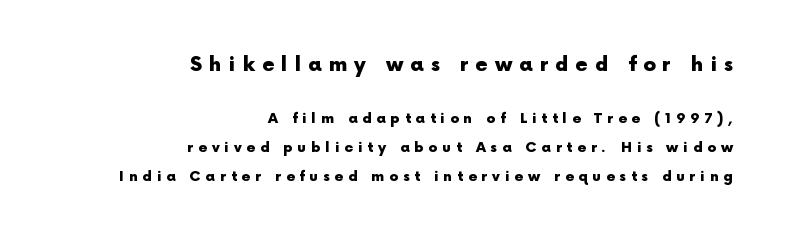
{"italic": "no", "bold": "yes", "underline": "no", "align": "right", "line_spacing": "loose", "line_spacing_ratio": 2.06, "letter_spacing": "wide", "letter_spacing_em": 0.35, "larger_block": "first", "size_ratio": 1.43, "glyph_px": 20}
